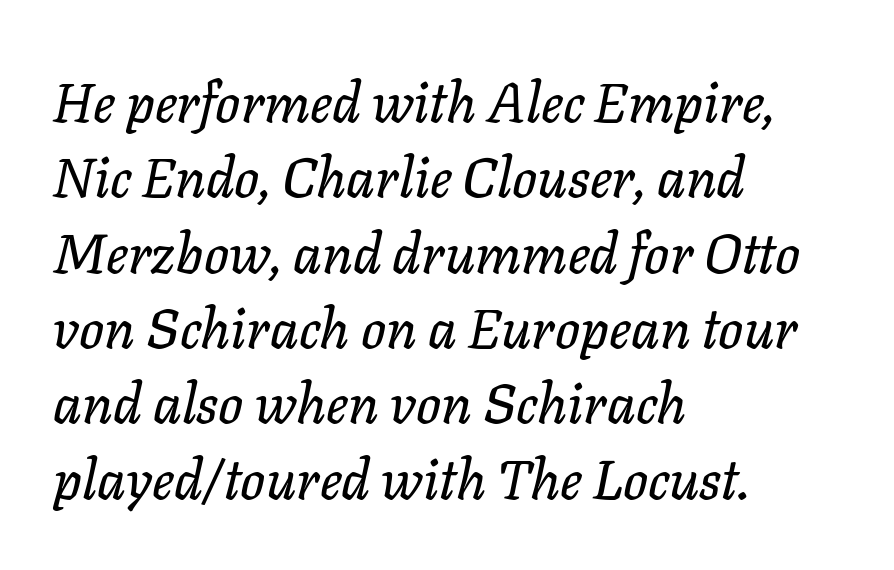
{"italic": "yes", "lean": "right", "slant_degrees": 11, "width": "normal", "stroke_contrast": "low", "x_height": "medium", "monospaced": "no", "underline": "no", "align": "left", "line_spacing": "normal", "line_spacing_ratio": 1.37, "letter_spacing": "normal", "letter_spacing_em": 0.0, "glyph_px": 55}
